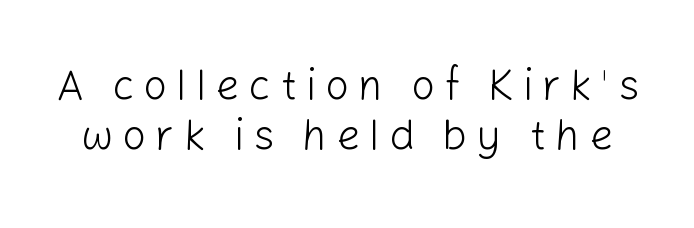
Q: Is the text bold? A: No.
Q: Is the text italic (slanted)? A: No, it is upright.
Q: Is the typeface a serif or a sans-serif typeface? A: Sans-serif.
Q: Is the text underlined? A: No.
Q: Is the spacing between letters normal or unusually wide? A: Unusually wide.
Q: Width (condensed, normal, or wide)? A: Normal.
Q: Stroke contrast? A: Low.
Q: x-height? A: Medium.
Q: Monospaced? A: No.
